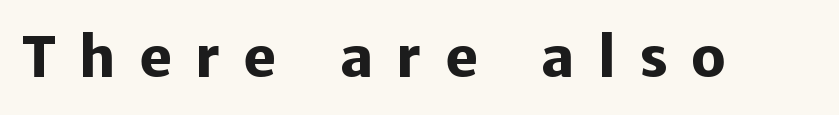
The lettering holds an erect, upright posture throughout. What stands out about the letter spacing? Its width — letters are far apart. The face used here is proportionally spaced, like ordinary book or web type. The designer went with a sans here, leaving each stem footless.
